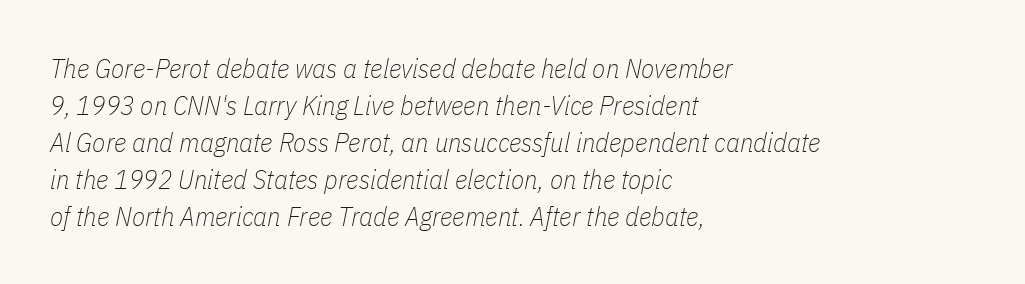
This rendering uses left alignment, leaving the right contour irregular. The type is set solid horizontally, with unmodified tracking. Compared with a typical body face, this is equally light or lighter still. The foot of each line stays bare and open. Looking at the ascenders, they clearly lean.
